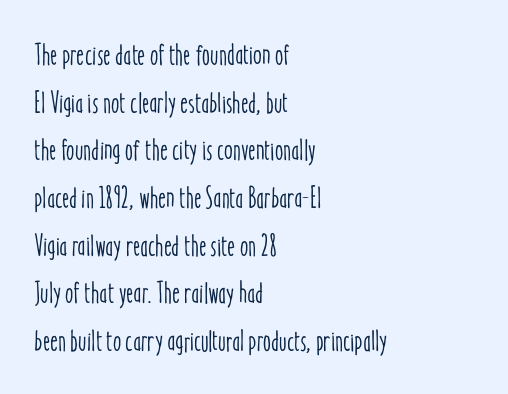
{"italic": "no", "width": "condensed", "stroke_contrast": "low", "x_height": "medium", "monospaced": "no", "underline": "no", "align": "left", "line_spacing": "normal", "line_spacing_ratio": 1.59, "letter_spacing": "normal", "letter_spacing_em": 0.0, "glyph_px": 30}
